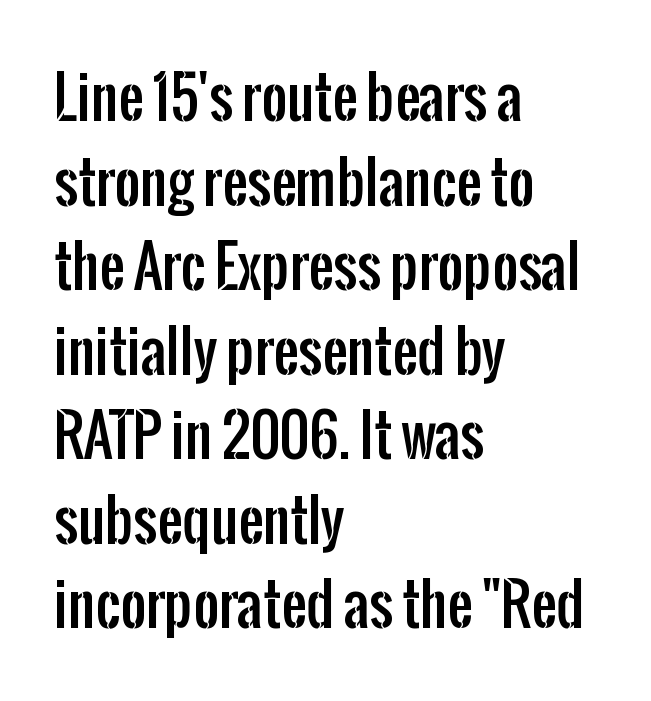
{"serif": "no", "italic": "no", "width": "condensed", "stroke_contrast": "low", "x_height": "medium", "monospaced": "no", "underline": "no", "align": "left", "line_spacing": "normal", "line_spacing_ratio": 1.51, "letter_spacing": "normal", "letter_spacing_em": 0.0, "glyph_px": 56}
